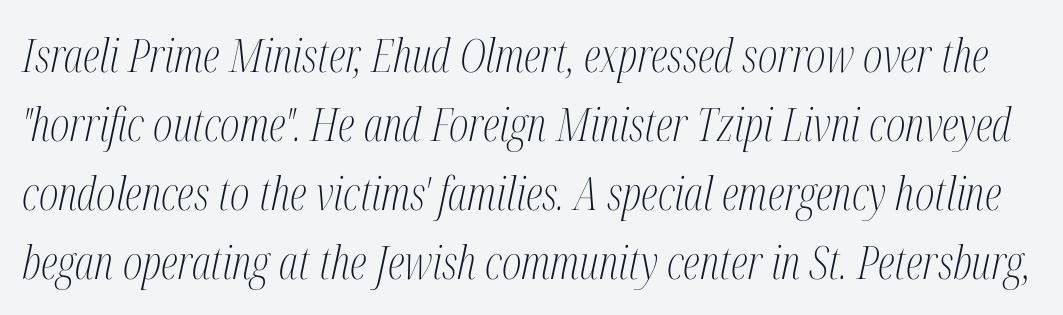
The image shows 46 px light, condensed serif type, italic (leaning right); set normal line spacing (1.5x), normal letter spacing, not underlined; medium stroke contrast and a medium x-height.
